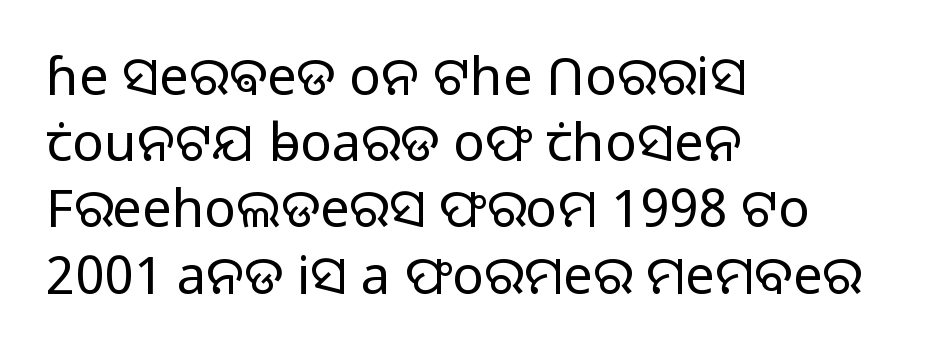
Q: Is the text bold? A: No.
Q: Is the text italic (slanted)? A: No, it is upright.
Q: Is the typeface a serif or a sans-serif typeface? A: Sans-serif.
Q: Is the text underlined? A: No.
Q: How is the paragraph aligned? A: Left-aligned.
Q: Is the spacing between letters normal or unusually wide? A: Normal.
Q: Is the spacing between lines tight, normal or loose? A: Normal.
Q: Width (condensed, normal, or wide)? A: Normal.
Q: Stroke contrast? A: Low.
Q: x-height? A: Medium.
Q: Monospaced? A: No.
